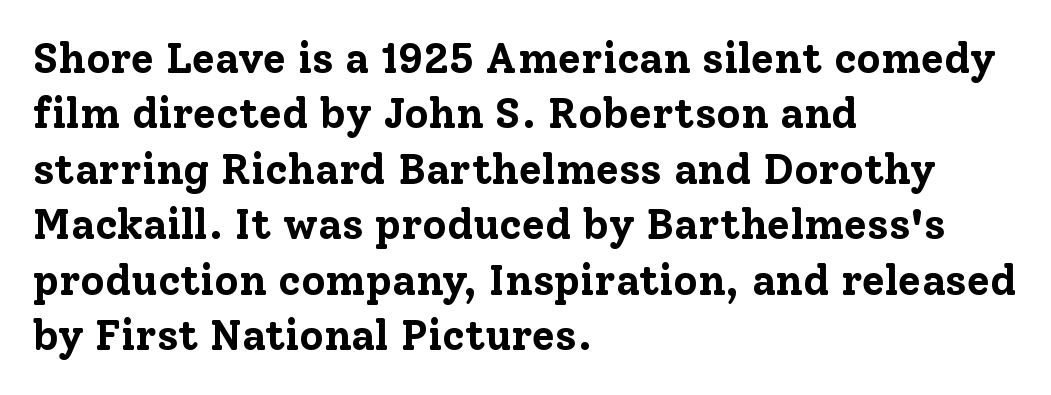
{"serif": "yes", "italic": "no", "bold": "yes", "weight": "bold", "width": "normal", "stroke_contrast": "low", "x_height": "medium", "monospaced": "no", "underline": "no", "align": "left", "line_spacing": "normal", "line_spacing_ratio": 1.32, "letter_spacing": "normal", "letter_spacing_em": 0.0, "glyph_px": 42}
